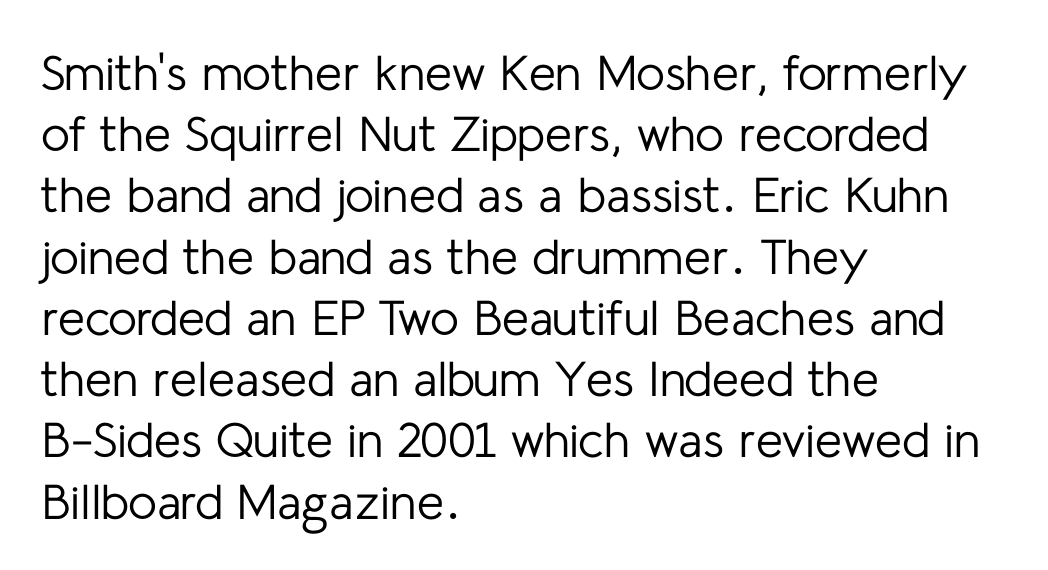
Q: Is the text bold? A: No.
Q: Is the text italic (slanted)? A: No, it is upright.
Q: Is the typeface a serif or a sans-serif typeface? A: Sans-serif.
Q: Is the text underlined? A: No.
Q: How is the paragraph aligned? A: Left-aligned.
Q: Is the spacing between letters normal or unusually wide? A: Normal.
Q: Is the spacing between lines tight, normal or loose? A: Normal.
Q: Width (condensed, normal, or wide)? A: Normal.
Q: Stroke contrast? A: Low.
Q: x-height? A: Medium.
Q: Monospaced? A: No.
